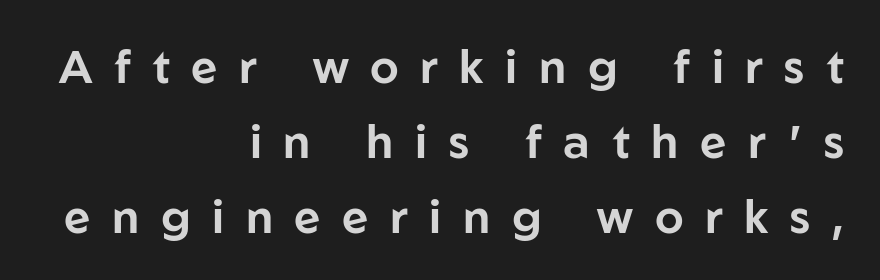
The image shows 46 px sans-serif type, upright; set right-aligned, normal line spacing (1.63x), unusually wide letter spacing (+0.47 em), not underlined; low stroke contrast and a medium x-height.
